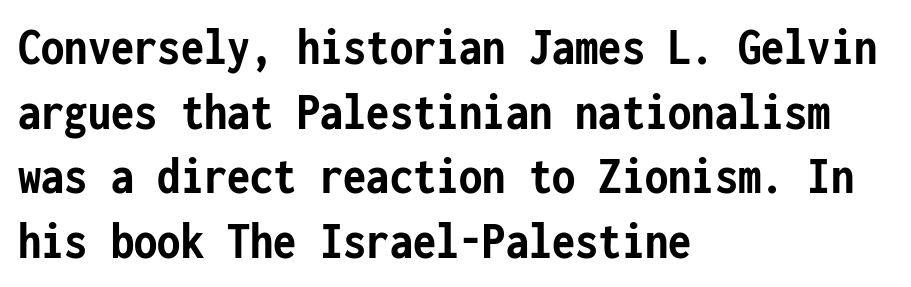
{"serif": "no", "italic": "no", "bold": "yes", "weight": "semibold", "width": "condensed", "stroke_contrast": "low", "x_height": "medium", "monospaced": "yes", "underline": "no", "align": "left", "line_spacing_ratio": 1.22, "letter_spacing": "normal", "letter_spacing_em": 0.0, "glyph_px": 53}
